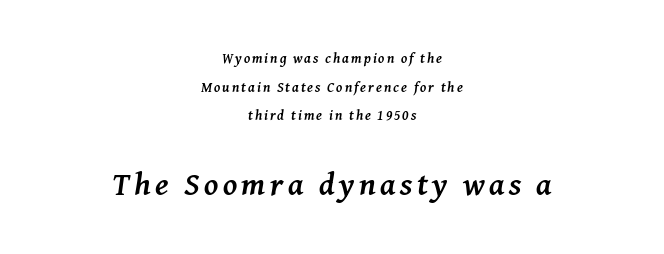
A centered setting, common on invitations and titles, is used for this passage. The characters display serif detailing at their extremities. The zone under the glyphs is completely vacant. You could not count columns in this text — the font is proportionally spaced.
